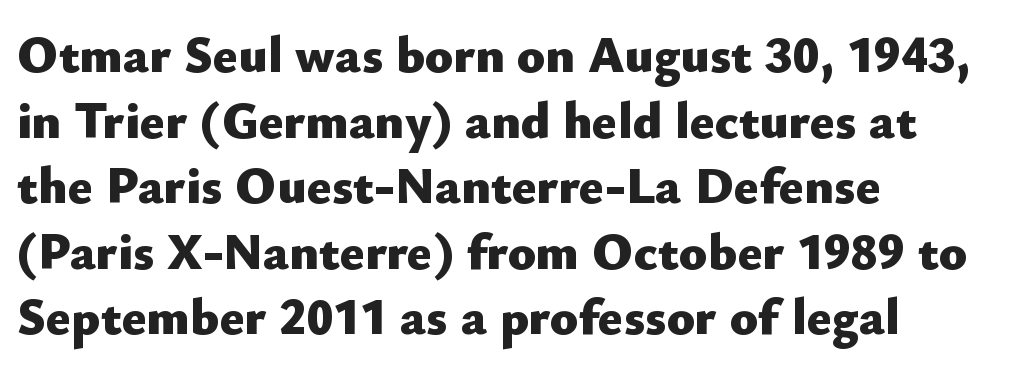
The image shows 52 px heavy sans-serif type, upright; set left-aligned, normal line spacing (1.26x), normal letter spacing, not underlined; low stroke contrast and a small x-height.
